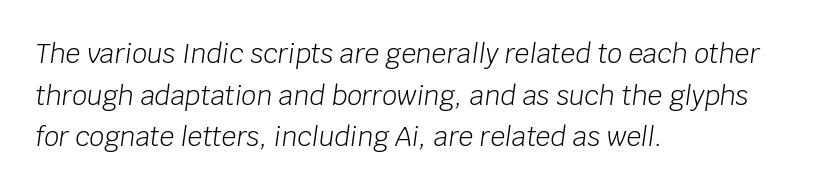
Q: Is the text bold? A: No.
Q: Is the text italic (slanted)? A: Yes, it leans right by about 8 degrees.
Q: Is the text underlined? A: No.
Q: How is the paragraph aligned? A: Left-aligned.
Q: Is the spacing between letters normal or unusually wide? A: Normal.
Q: Is the spacing between lines tight, normal or loose? A: Normal.
